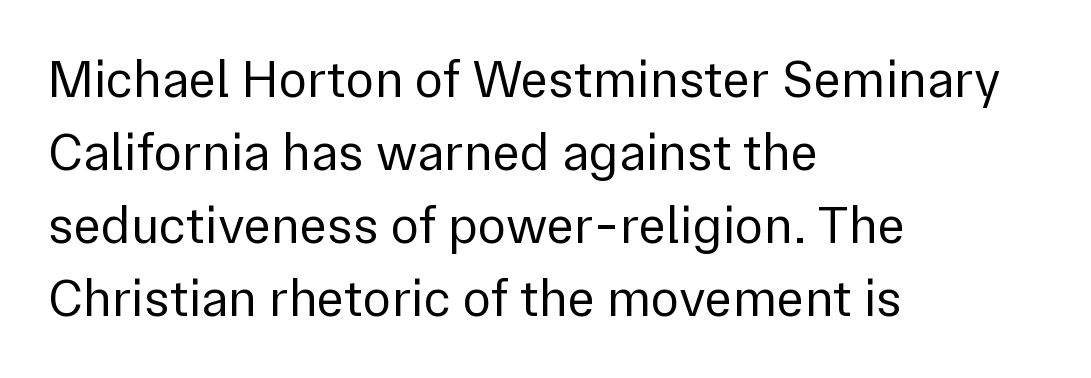
The image shows 53 px regular-weight sans-serif type, upright; set left-aligned, normal line spacing (1.38x), normal letter spacing, not underlined; a medium x-height.
